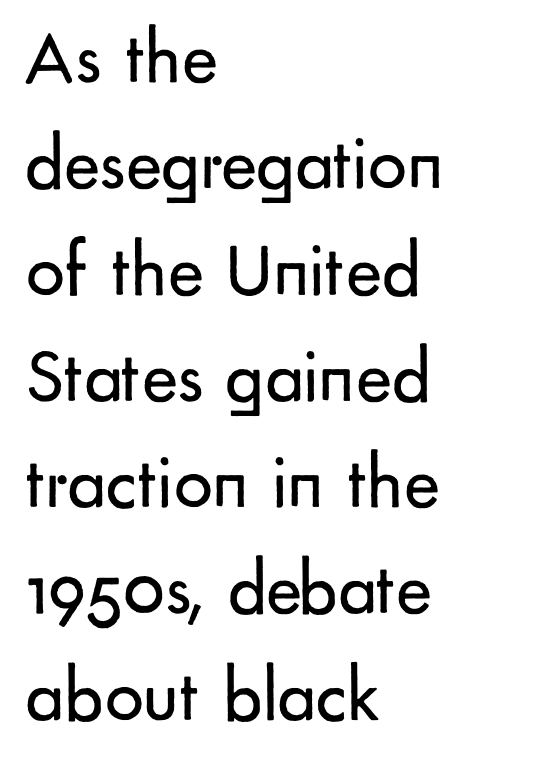
Q: Is the text bold? A: No.
Q: Is the text italic (slanted)? A: No, it is upright.
Q: Is the typeface a serif or a sans-serif typeface? A: Sans-serif.
Q: Is the text underlined? A: No.
Q: How is the paragraph aligned? A: Left-aligned.
Q: Is the spacing between letters normal or unusually wide? A: Normal.
Q: Is the spacing between lines tight, normal or loose? A: Normal.
Q: Width (condensed, normal, or wide)? A: Normal.
Q: Stroke contrast? A: Low.
Q: x-height? A: Small.
Q: Monospaced? A: No.
